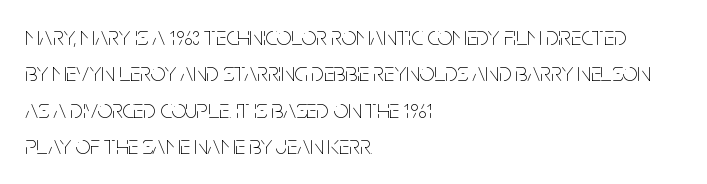
Q: Is the text bold? A: No.
Q: Is the text italic (slanted)? A: No, it is upright.
Q: Is the text underlined? A: No.
Q: How is the paragraph aligned? A: Left-aligned.
Q: Is the spacing between letters normal or unusually wide? A: Normal.
Q: Is the spacing between lines tight, normal or loose? A: Normal.
